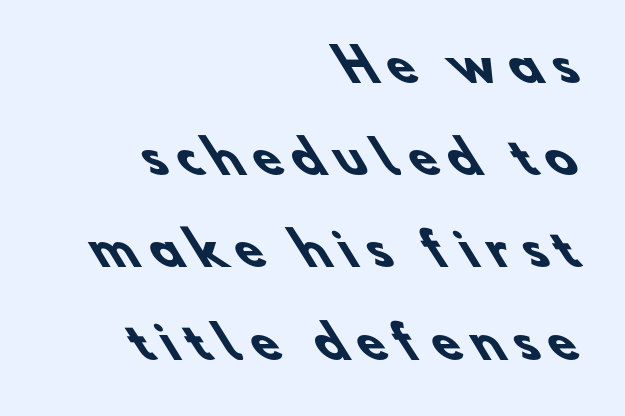
The gaps between neighbouring characters are conspicuously large. The glyphs in this specimen are sans serif. Note the varied advance widths — an 'i' is clearly narrower than an 'm'. Nobody drew a line under any word here. Does the weight exceed regular? Yes, all the way to bold.
